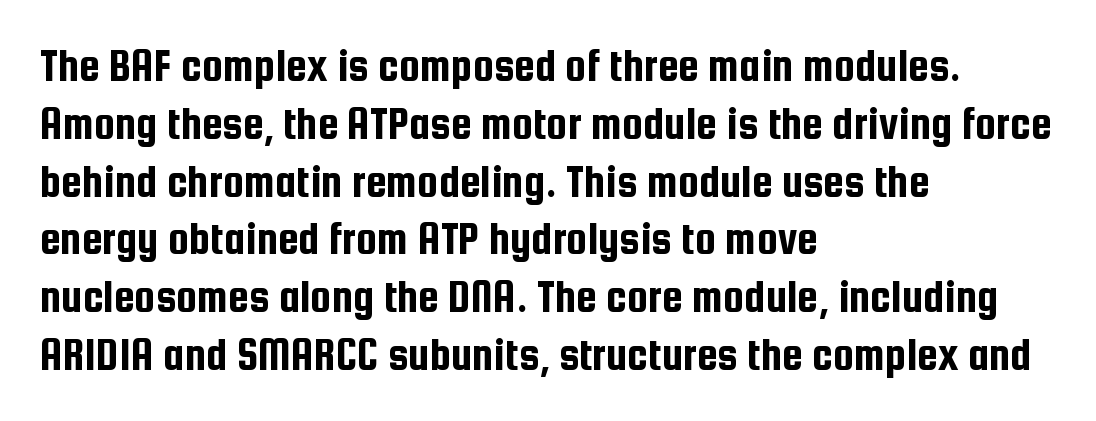
Q: Is the text italic (slanted)? A: No, it is upright.
Q: Is the typeface a serif or a sans-serif typeface? A: Sans-serif.
Q: Is the text underlined? A: No.
Q: How is the paragraph aligned? A: Left-aligned.
Q: Is the spacing between letters normal or unusually wide? A: Normal.
Q: Width (condensed, normal, or wide)? A: Condensed.
Q: Stroke contrast? A: Low.
Q: x-height? A: Medium.
Q: Monospaced? A: No.
